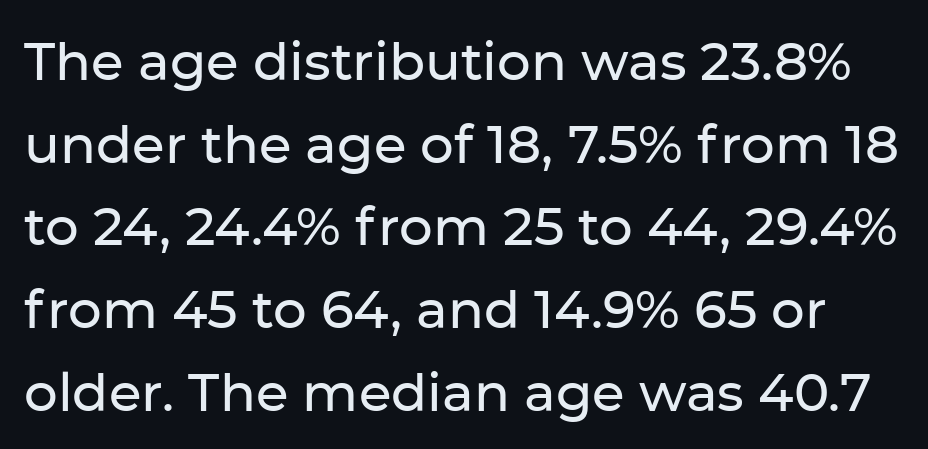
The image shows 53 px sans-serif type, upright; set normal line spacing (1.56x), normal letter spacing, not underlined; low stroke contrast and a medium x-height.
